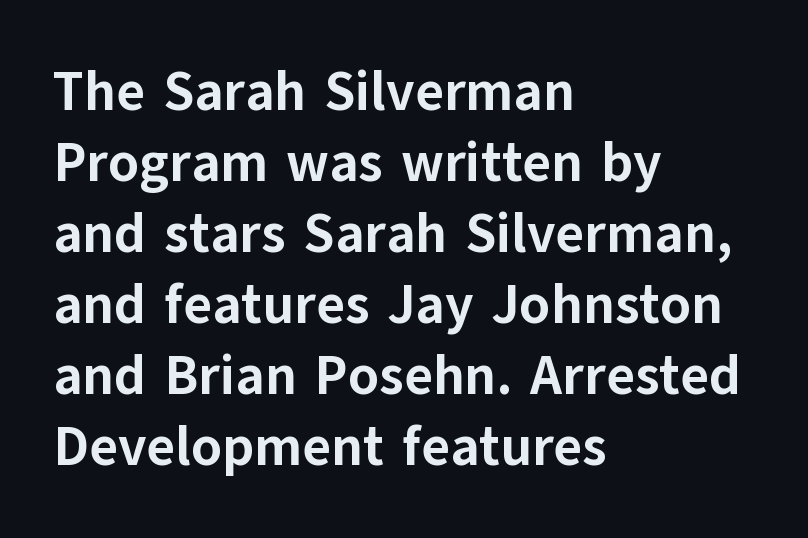
{"serif": "no", "italic": "no", "bold": "yes", "weight": "bold", "width": "normal", "stroke_contrast": "low", "x_height": "medium", "monospaced": "no", "underline": "no", "align": "left", "line_spacing": "normal", "line_spacing_ratio": 1.29, "letter_spacing": "normal", "letter_spacing_em": 0.0, "glyph_px": 55}
